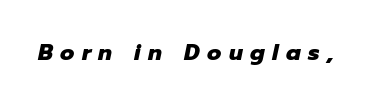
Q: Is the text bold? A: Yes.
Q: Is the text italic (slanted)? A: Yes, it leans right by about 12 degrees.
Q: Is the text underlined? A: No.
Q: Is the spacing between letters normal or unusually wide? A: Unusually wide.
